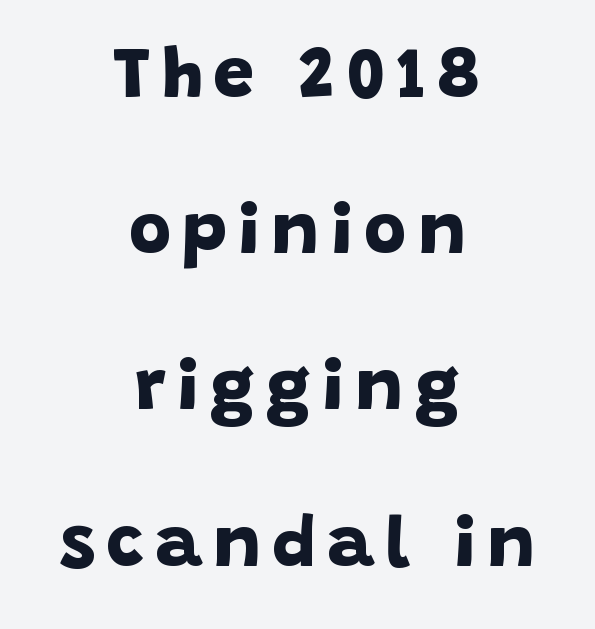
{"serif": "no", "bold": "yes", "weight": "bold", "width": "normal", "stroke_contrast": "low", "x_height": "large", "monospaced": "no", "underline": "no", "align": "center", "line_spacing": "loose", "line_spacing_ratio": 2.14, "glyph_px": 73}
